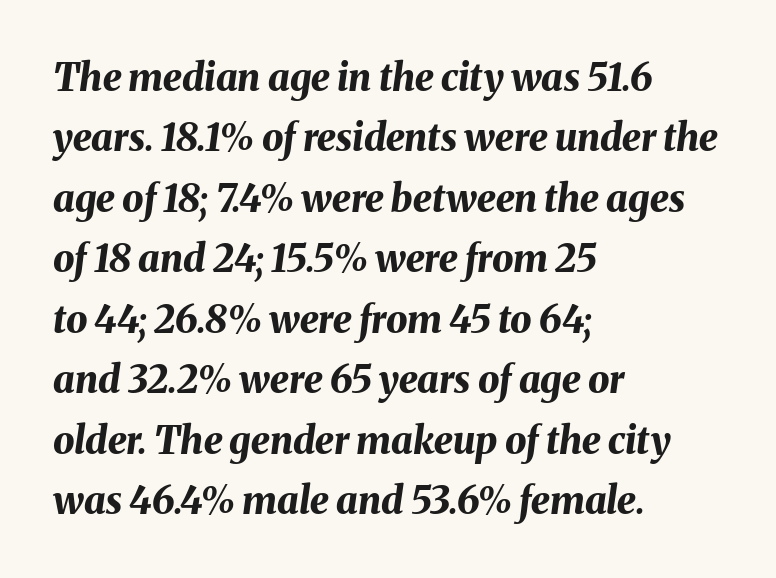
The image shows 38 px bold type, italic (leaning right); set left-aligned, normal line spacing (1.59x), normal letter spacing, not underlined; medium stroke contrast and a medium x-height.
